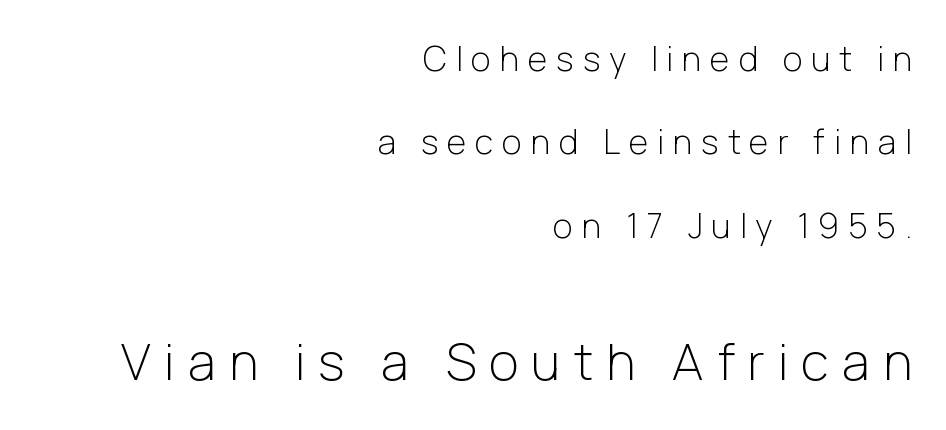
What's the leading like? Stretched, with rows far apart. The designer went with a sans here, leaving each stem footless. In terms of letterspacing, this is a distinctly airy, spread setting. Each line ends at the same right margin while the left side varies. A bare baseline throughout the passage. Vertical strokes here are truly vertical.
